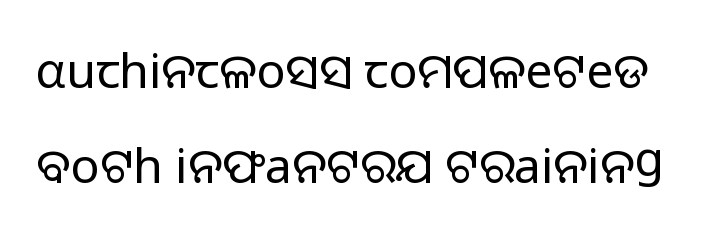
{"serif": "no", "italic": "no", "bold": "no", "weight": "regular", "width": "normal", "stroke_contrast": "low", "x_height": "medium", "monospaced": "no", "underline": "no", "line_spacing": "loose", "line_spacing_ratio": 1.97, "letter_spacing": "normal", "letter_spacing_em": 0.0, "glyph_px": 48}
